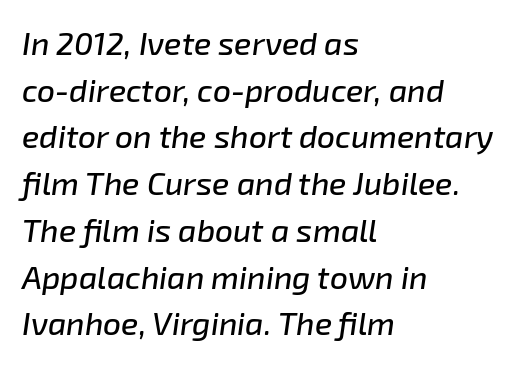
{"italic": "yes", "lean": "right", "slant_degrees": 8, "width": "normal", "stroke_contrast": "low", "x_height": "medium", "monospaced": "no", "underline": "no", "align": "left", "line_spacing": "normal", "line_spacing_ratio": 1.46, "letter_spacing": "normal", "letter_spacing_em": 0.0, "glyph_px": 32}
